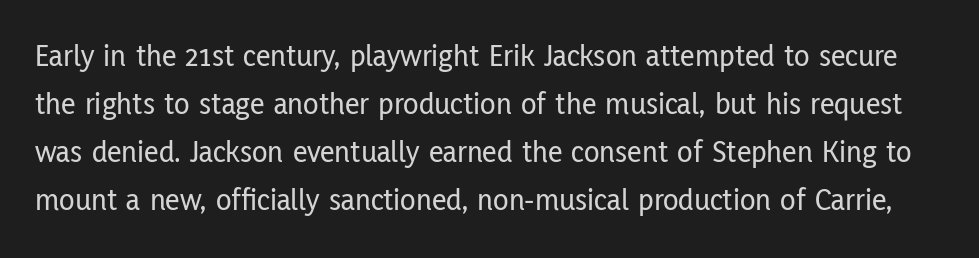
Q: Is the text italic (slanted)? A: No, it is upright.
Q: Is the typeface a serif or a sans-serif typeface? A: Sans-serif.
Q: Is the text underlined? A: No.
Q: Is the spacing between letters normal or unusually wide? A: Normal.
Q: Is the spacing between lines tight, normal or loose? A: Normal.
Q: Width (condensed, normal, or wide)? A: Condensed.
Q: Stroke contrast? A: Low.
Q: x-height? A: Medium.
Q: Monospaced? A: No.
